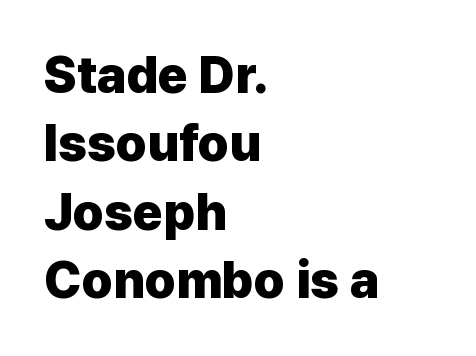
{"serif": "no", "italic": "no", "bold": "yes", "weight": "heavy", "width": "normal", "stroke_contrast": "low", "x_height": "medium", "monospaced": "no", "underline": "no", "align": "left", "line_spacing": "normal", "line_spacing_ratio": 1.34, "letter_spacing": "normal", "letter_spacing_em": 0.0, "glyph_px": 51}
